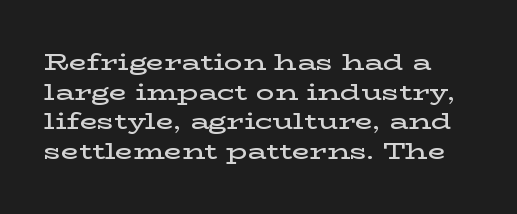
Q: Is the text bold? A: Semi-bold.
Q: Is the text italic (slanted)? A: No, it is upright.
Q: Is the text underlined? A: No.
Q: Is the spacing between letters normal or unusually wide? A: Normal.
Q: Is the spacing between lines tight, normal or loose? A: Normal.
